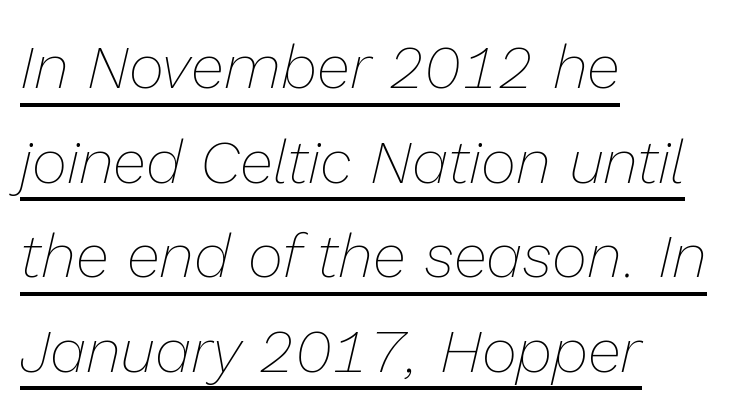
The image shows 61 px thin type, italic (leaning right); set left-aligned, normal line spacing (1.55x), normal letter spacing, underlined; low stroke contrast and a medium x-height.
